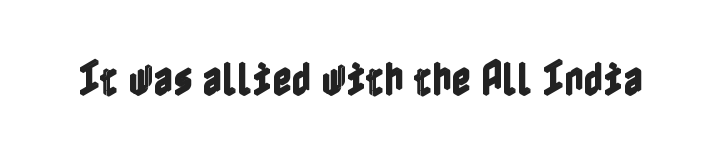
Q: Is the text italic (slanted)? A: No, it is upright.
Q: Is the text underlined? A: No.
Q: Is the spacing between letters normal or unusually wide? A: Normal.
Q: Width (condensed, normal, or wide)? A: Condensed.
Q: x-height? A: Medium.
